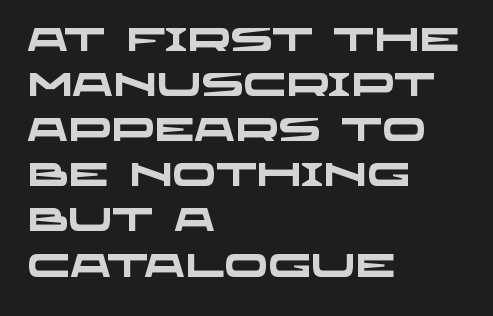
Q: Is the text bold? A: Yes.
Q: Is the typeface a serif or a sans-serif typeface? A: Sans-serif.
Q: Is the text underlined? A: No.
Q: How is the paragraph aligned? A: Left-aligned.
Q: Is the spacing between letters normal or unusually wide? A: Normal.
Q: Is the spacing between lines tight, normal or loose? A: Normal.
Q: Width (condensed, normal, or wide)? A: Wide.
Q: Stroke contrast? A: Low.
Q: x-height? A: Large.
Q: Monospaced? A: No.
